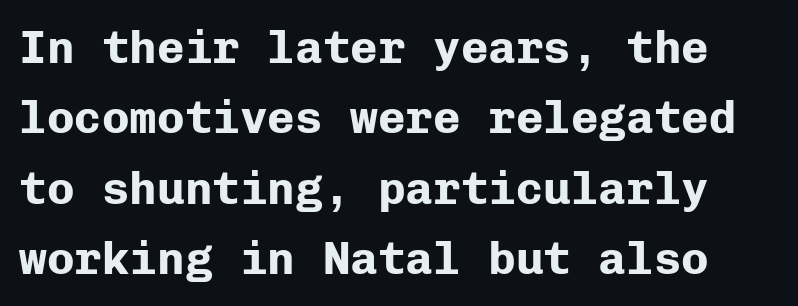
Q: Is the text bold? A: Yes.
Q: Is the text italic (slanted)? A: No, it is upright.
Q: Is the typeface a serif or a sans-serif typeface? A: Sans-serif.
Q: Is the text underlined? A: No.
Q: Is the spacing between letters normal or unusually wide? A: Normal.
Q: Is the spacing between lines tight, normal or loose? A: Normal.
Q: Width (condensed, normal, or wide)? A: Normal.
Q: Stroke contrast? A: Low.
Q: x-height? A: Medium.
Q: Monospaced? A: Yes.
